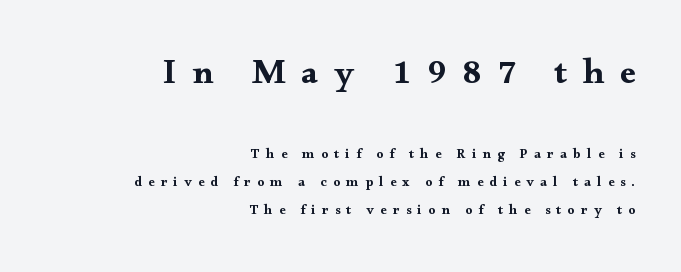
Q: Is the text italic (slanted)? A: No, it is upright.
Q: Is the typeface a serif or a sans-serif typeface? A: Serif.
Q: Is the text underlined? A: No.
Q: How is the paragraph aligned? A: Right-aligned.
Q: Is the spacing between letters normal or unusually wide? A: Unusually wide.
Q: Is the spacing between lines tight, normal or loose? A: Loose.
Q: Which block of text is set in a larger size, the first (top) or the second (bottom)? A: The first (top) one.
Q: Width (condensed, normal, or wide)? A: Wide.
Q: Stroke contrast? A: Medium.
Q: x-height? A: Small.
Q: Monospaced? A: No.
